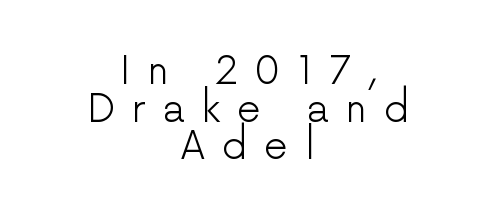
The letterforms stand isolated, each surrounded by extra space. Letters have the restrained weight of plain body copy at most. Regarding leading, the lines here are crowded together. Does the lettering tilt? It doesn't — this is upright. Serifs: no, the terminals of the letterforms are clean.
